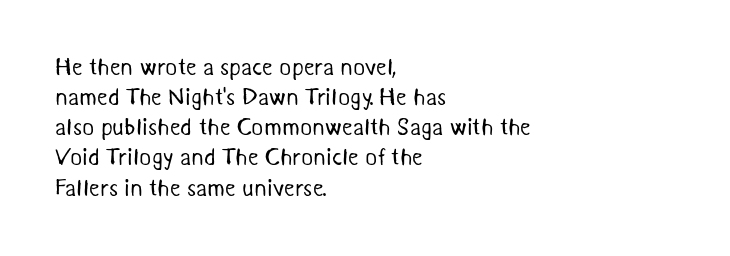
The image shows 23 px text type; set left-aligned, normal line spacing (1.31x), normal letter spacing, not underlined.
